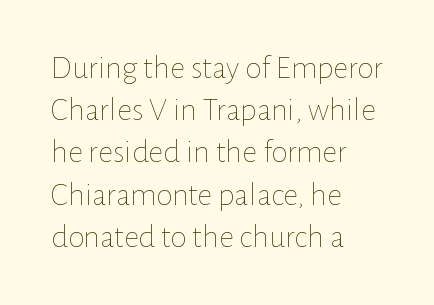
The image shows 33 px thin type, upright; set left-aligned, normal line spacing (1.28x), normal letter spacing, not underlined; low stroke contrast and a medium x-height.
